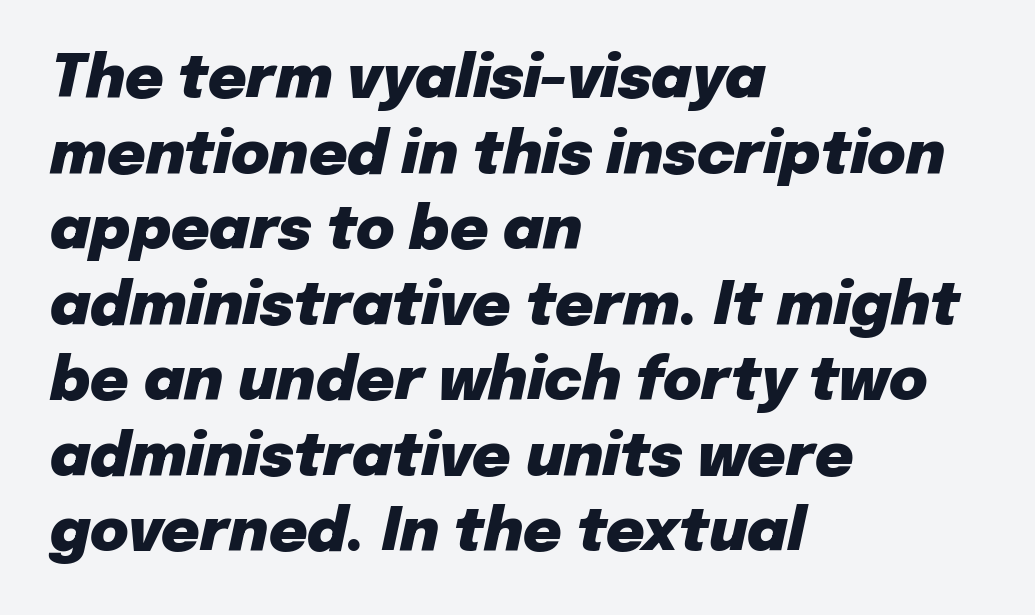
Q: Is the text bold? A: Yes.
Q: Is the text italic (slanted)? A: Yes, it leans right by about 12 degrees.
Q: Is the text underlined? A: No.
Q: How is the paragraph aligned? A: Left-aligned.
Q: Is the spacing between letters normal or unusually wide? A: Normal.
Q: Is the spacing between lines tight, normal or loose? A: Normal.
Q: Width (condensed, normal, or wide)? A: Normal.
Q: Stroke contrast? A: Low.
Q: x-height? A: Medium.
Q: Monospaced? A: No.
